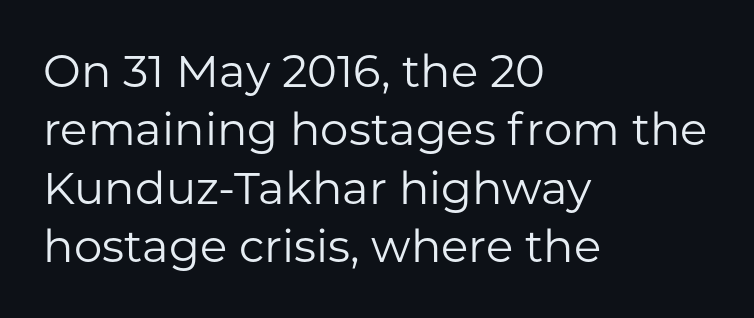
Q: Is the text bold? A: No.
Q: Is the text italic (slanted)? A: No, it is upright.
Q: Is the typeface a serif or a sans-serif typeface? A: Sans-serif.
Q: Is the text underlined? A: No.
Q: How is the paragraph aligned? A: Left-aligned.
Q: Is the spacing between letters normal or unusually wide? A: Normal.
Q: Is the spacing between lines tight, normal or loose? A: Normal.
Q: Width (condensed, normal, or wide)? A: Normal.
Q: Stroke contrast? A: Low.
Q: x-height? A: Medium.
Q: Monospaced? A: No.
